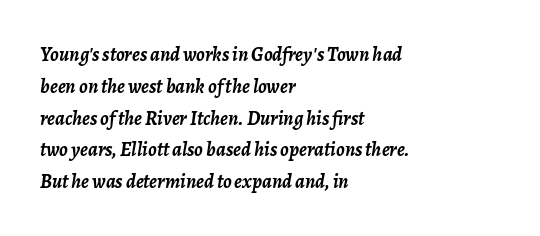
Short note: letters normally spaced. Compared with an ordinary text face, these strokes are far heavier — a full bold. Lines of text with bare space underneath. These lines stack with their left ends in a neat column. The line-height multiplier appears to be the usual default. Yep, that's italic — everything's leaning.
